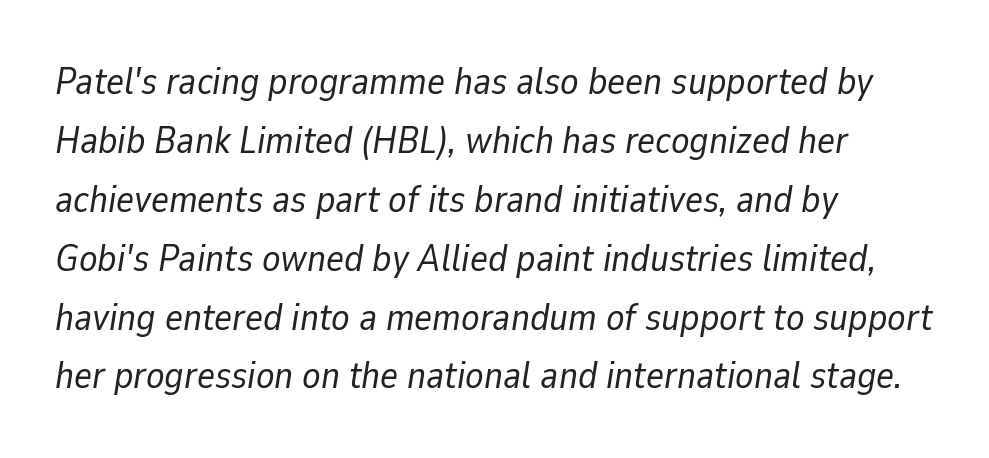
Q: Is the text bold? A: No.
Q: Is the text italic (slanted)? A: Yes, it leans right by about 9 degrees.
Q: Is the text underlined? A: No.
Q: How is the paragraph aligned? A: Left-aligned.
Q: Is the spacing between letters normal or unusually wide? A: Normal.
Q: Is the spacing between lines tight, normal or loose? A: Normal.
Q: Width (condensed, normal, or wide)? A: Normal.
Q: Stroke contrast? A: Low.
Q: x-height? A: Medium.
Q: Monospaced? A: No.
